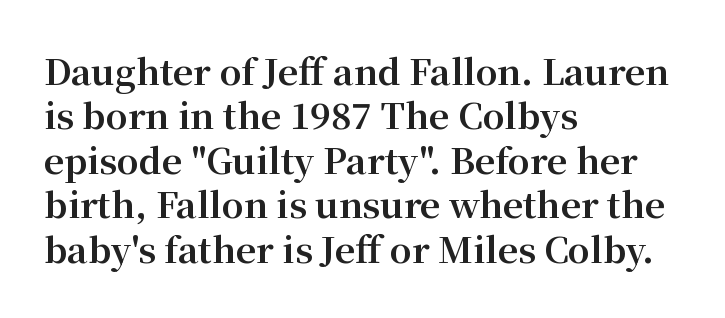
Q: Is the text bold? A: Yes.
Q: Is the text italic (slanted)? A: No, it is upright.
Q: Is the typeface a serif or a sans-serif typeface? A: Serif.
Q: Is the text underlined? A: No.
Q: How is the paragraph aligned? A: Left-aligned.
Q: Is the spacing between letters normal or unusually wide? A: Normal.
Q: Is the spacing between lines tight, normal or loose? A: Normal.
Q: Width (condensed, normal, or wide)? A: Normal.
Q: Stroke contrast? A: Medium.
Q: x-height? A: Medium.
Q: Monospaced? A: No.
